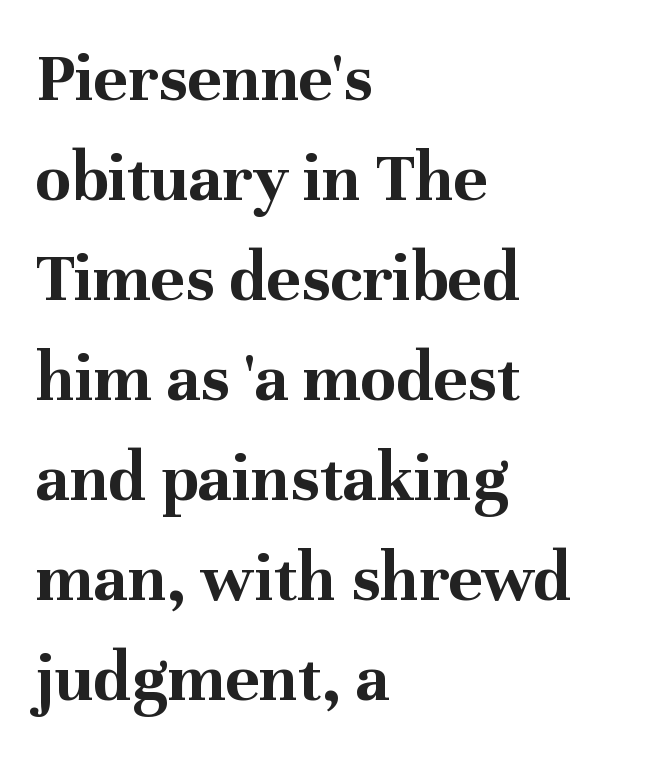
Q: Is the text bold? A: Yes.
Q: Is the text italic (slanted)? A: No, it is upright.
Q: Is the typeface a serif or a sans-serif typeface? A: Serif.
Q: Is the text underlined? A: No.
Q: How is the paragraph aligned? A: Left-aligned.
Q: Is the spacing between letters normal or unusually wide? A: Normal.
Q: Is the spacing between lines tight, normal or loose? A: Normal.
Q: Width (condensed, normal, or wide)? A: Normal.
Q: Stroke contrast? A: Medium.
Q: x-height? A: Medium.
Q: Monospaced? A: No.
